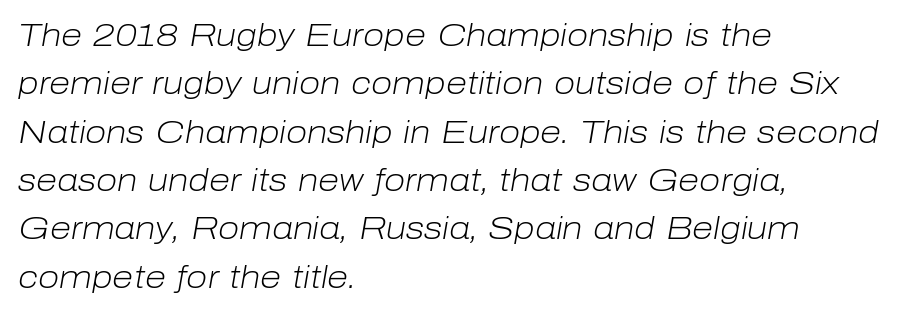
Q: Is the text bold? A: No.
Q: Is the text italic (slanted)? A: Yes, it leans right by about 10 degrees.
Q: Is the text underlined? A: No.
Q: How is the paragraph aligned? A: Left-aligned.
Q: Is the spacing between letters normal or unusually wide? A: Normal.
Q: Is the spacing between lines tight, normal or loose? A: Normal.
Q: Width (condensed, normal, or wide)? A: Normal.
Q: Stroke contrast? A: Low.
Q: x-height? A: Medium.
Q: Monospaced? A: No.
